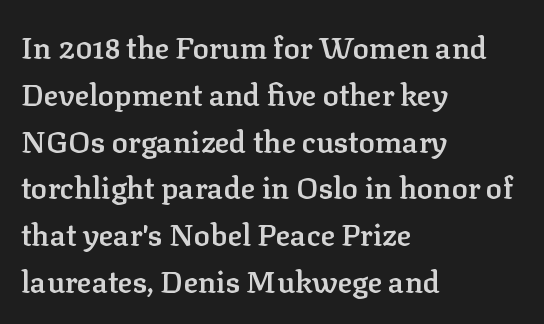
Is this a fixed-width face? No — the glyphs have proportional, varying widths. Heft: intermediate — a semibold. It's the straight-up-and-down kind of type. Regarding leading, the lines here are spaced in the standard way.
